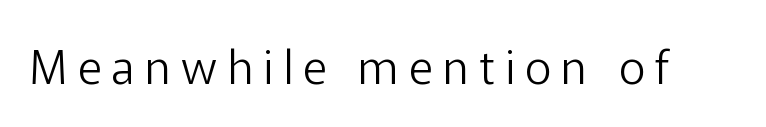
The image shows 47 px light sans-serif type, upright; set unusually wide letter spacing (+0.21 em), not underlined; low stroke contrast and a medium x-height.
